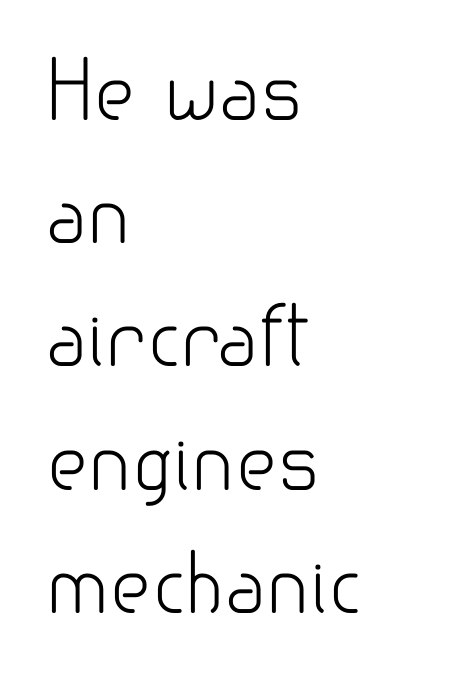
The image shows 79 px light sans-serif type, upright; set left-aligned, normal line spacing (1.56x), normal letter spacing, not underlined; low stroke contrast and a small x-height.
